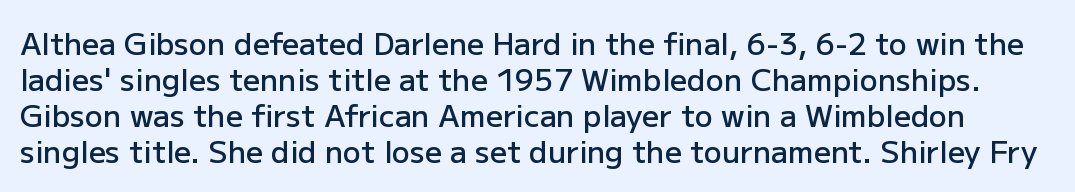
{"serif": "no", "italic": "no", "bold": "semi", "weight": "semibold", "width": "normal", "stroke_contrast": "low", "x_height": "medium", "monospaced": "no", "underline": "no", "line_spacing_ratio": 1.2, "letter_spacing": "normal", "letter_spacing_em": 0.0, "glyph_px": 30}
